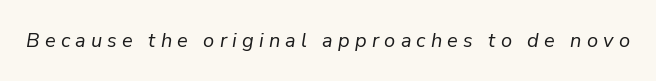
Q: Is the text bold? A: No.
Q: Is the text italic (slanted)? A: Yes, it leans right by about 9 degrees.
Q: Is the text underlined? A: No.
Q: Is the spacing between letters normal or unusually wide? A: Unusually wide.
